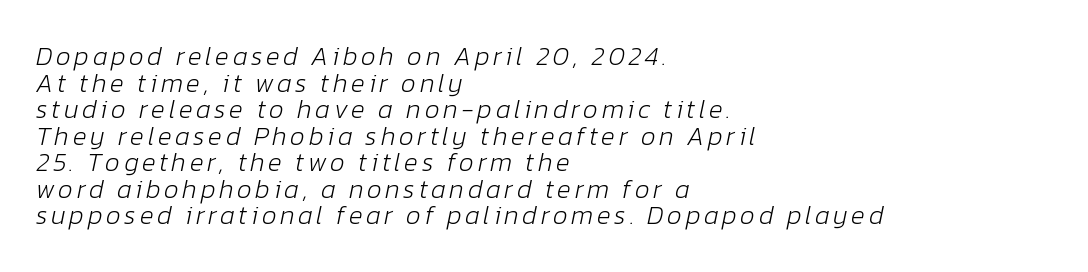
The image shows 26 px text type, italic (leaning right); set left-aligned, tight line spacing (1.02x), not underlined.
